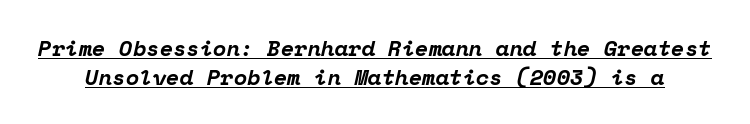
Caption: lettering with a line underneath. The face used here has the dense, thick strokes of a bold. In terms of leading, this rendering sits right in the middle. The typography opts for an oblique posture over an upright one. The horizontal fit of the characters is conventional and even.
